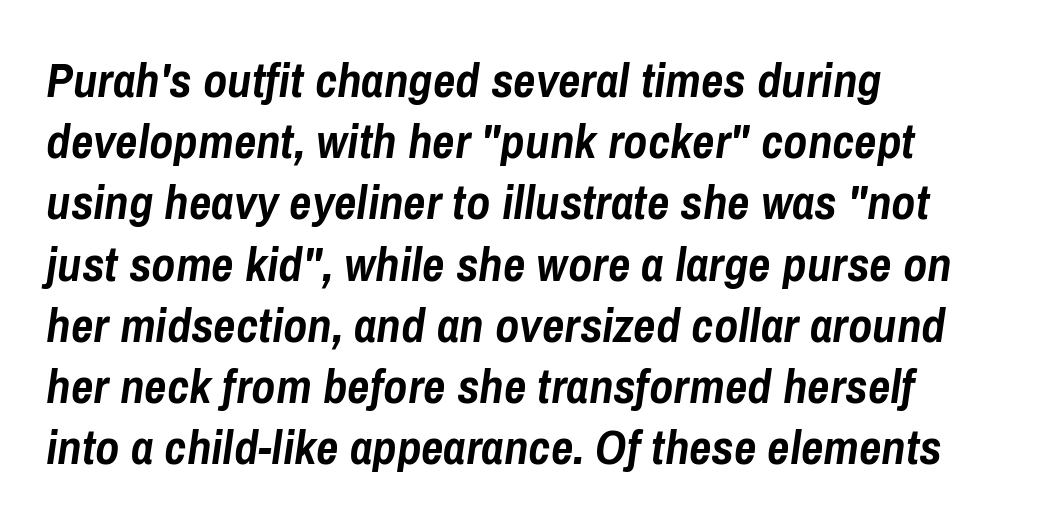
Q: Is the text bold? A: Yes.
Q: Is the text italic (slanted)? A: Yes, it leans right by about 8 degrees.
Q: Is the text underlined? A: No.
Q: How is the paragraph aligned? A: Left-aligned.
Q: Is the spacing between letters normal or unusually wide? A: Normal.
Q: Is the spacing between lines tight, normal or loose? A: Normal.
Q: Width (condensed, normal, or wide)? A: Condensed.
Q: Stroke contrast? A: Low.
Q: x-height? A: Medium.
Q: Monospaced? A: No.
